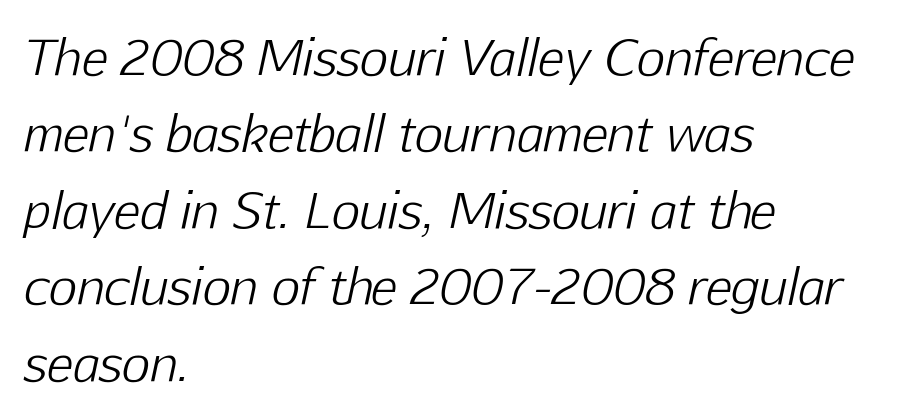
{"italic": "yes", "lean": "right", "slant_degrees": 12, "bold": "no", "weight": "light", "width": "normal", "stroke_contrast": "low", "x_height": "medium", "monospaced": "no", "underline": "no", "align": "left", "line_spacing": "normal", "line_spacing_ratio": 1.56, "letter_spacing": "normal", "letter_spacing_em": 0.0, "glyph_px": 49}
